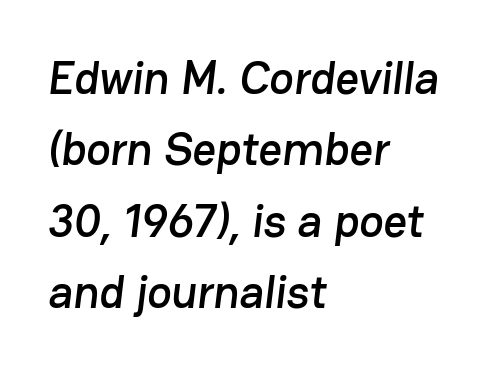
Visually the block forms a straight wall on the left and a jagged coastline on the right. Each row of text sits above clean, open space. Compared with typical paragraphs, the rows here are spaced about the same. The rendering uses natural spacing where letterforms have individual widths. Here the glyphs are tracked normally, forming tight word shapes. The rendering shows plain stroke endings on the letterforms — a sans-serif design.
